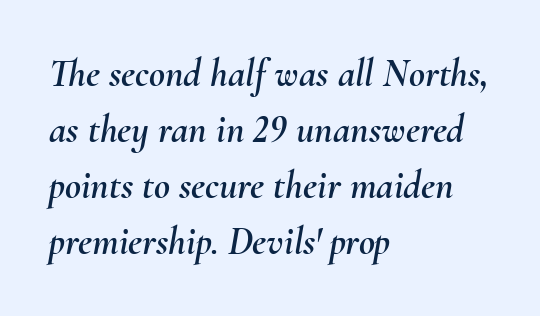
{"italic": "yes", "lean": "right", "slant_degrees": 10, "width": "normal", "stroke_contrast": "medium", "x_height": "small", "monospaced": "no", "underline": "no", "align": "left", "line_spacing": "normal", "line_spacing_ratio": 1.44, "letter_spacing": "normal", "letter_spacing_em": 0.0, "glyph_px": 39}
